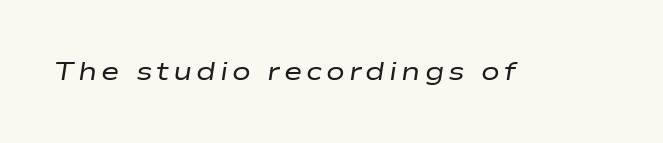
Q: Is the text bold? A: No.
Q: Is the text italic (slanted)? A: Yes, it leans right by about 9 degrees.
Q: Is the text underlined? A: No.
